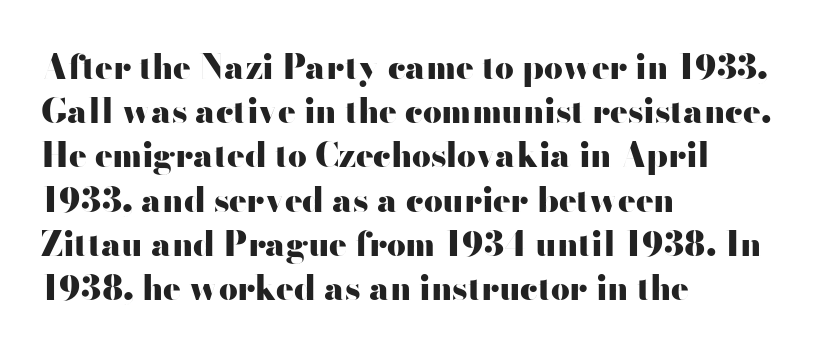
Q: Is the text bold? A: Yes.
Q: Is the text italic (slanted)? A: No, it is upright.
Q: Is the typeface a serif or a sans-serif typeface? A: Serif.
Q: Is the text underlined? A: No.
Q: How is the paragraph aligned? A: Left-aligned.
Q: Is the spacing between letters normal or unusually wide? A: Normal.
Q: Is the spacing between lines tight, normal or loose? A: Normal.
Q: Width (condensed, normal, or wide)? A: Wide.
Q: Stroke contrast? A: High.
Q: x-height? A: Small.
Q: Monospaced? A: No.
